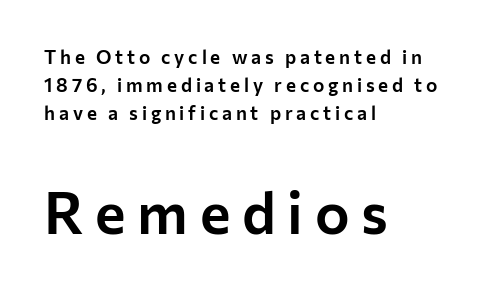
{"serif": "no", "italic": "no", "width": "normal", "stroke_contrast": "low", "x_height": "medium", "monospaced": "no", "underline": "no", "align": "left", "line_spacing": "normal", "line_spacing_ratio": 1.48, "letter_spacing": "wide", "letter_spacing_em": 0.2, "larger_block": "second", "size_ratio": 3.05, "glyph_px": 58}
